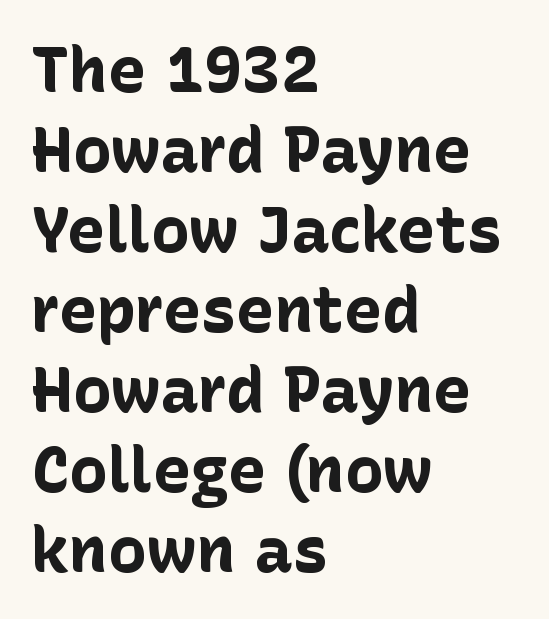
{"serif": "no", "italic": "no", "bold": "yes", "weight": "bold", "width": "normal", "stroke_contrast": "low", "x_height": "medium", "monospaced": "no", "underline": "no", "align": "left", "line_spacing": "normal", "line_spacing_ratio": 1.25, "letter_spacing": "normal", "letter_spacing_em": 0.0, "glyph_px": 64}
